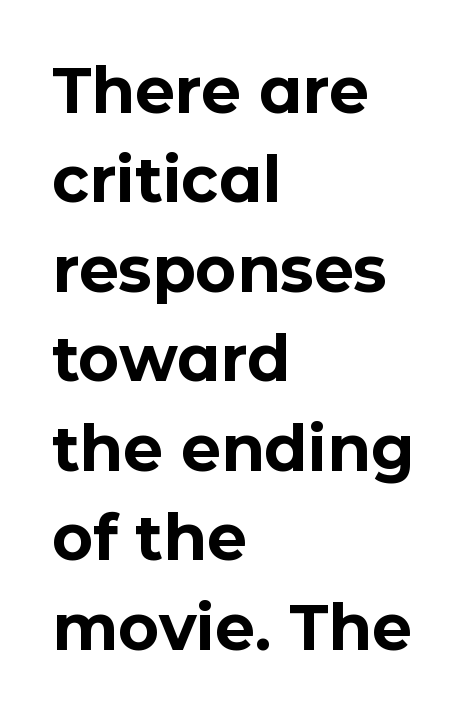
The image shows 63 px bold sans-serif type, upright; set left-aligned, normal line spacing (1.42x), normal letter spacing, not underlined; low stroke contrast and a medium x-height.
